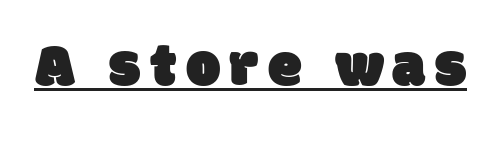
Q: Is the typeface a serif or a sans-serif typeface? A: Sans-serif.
Q: Is the text underlined? A: Yes.
Q: Width (condensed, normal, or wide)? A: Normal.
Q: Stroke contrast? A: Low.
Q: x-height? A: Large.
Q: Monospaced? A: No.
